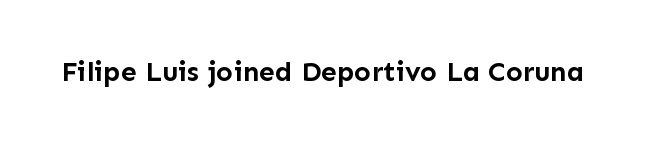
You can tell from the bare stems that sans-serif type was used. The face used here is proportionally spaced, like ordinary book or web type. You can tell it's not italic because the verticals are truly vertical. Between one letter and the next there's only the usual sliver of space. Plenty of ink on the page — the face is bold. A bare baseline throughout the passage.
